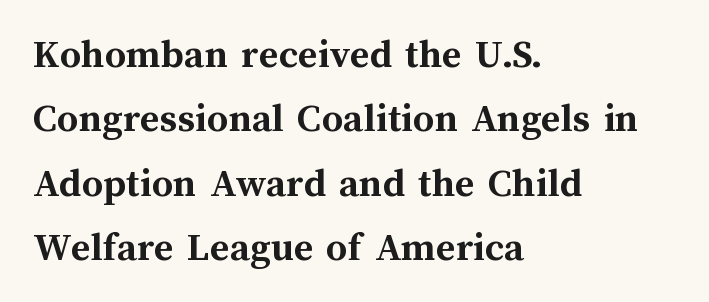
The letters advance in unequal steps, a hallmark of proportional type. On the weight axis this lands at bold, roughly 700. Leading: standard. Nobody drew a line under any word here.
